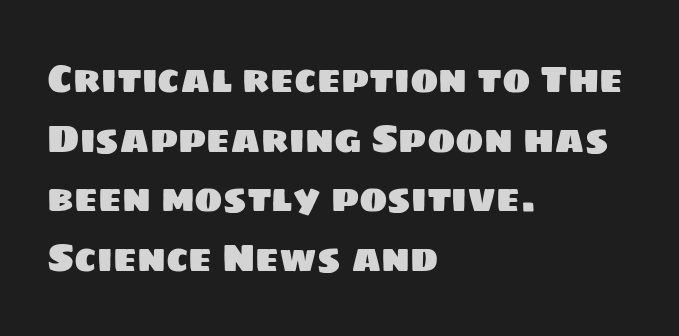
The image shows 38 px sans-serif type; set left-aligned, normal line spacing (1.57x), normal letter spacing, not underlined; low stroke contrast and a large x-height.
